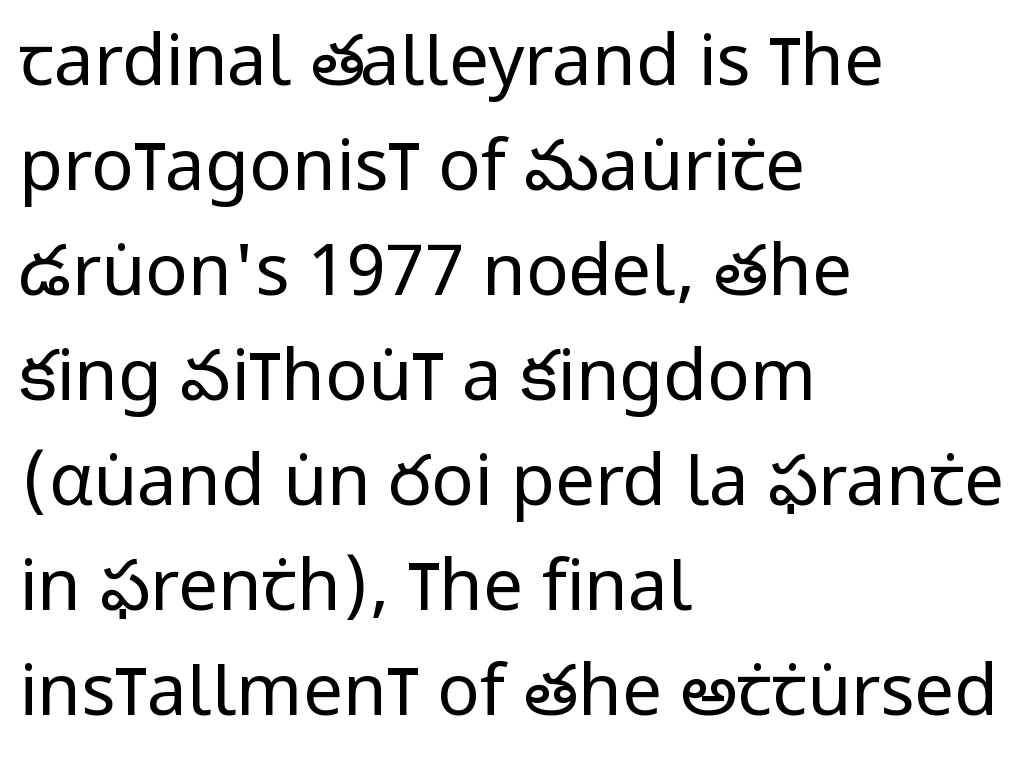
{"serif": "no", "italic": "no", "bold": "no", "weight": "regular", "width": "condensed", "stroke_contrast": "low", "x_height": "large", "monospaced": "no", "underline": "no", "align": "left", "line_spacing": "normal", "line_spacing_ratio": 1.48, "letter_spacing": "normal", "letter_spacing_em": 0.0, "glyph_px": 71}
